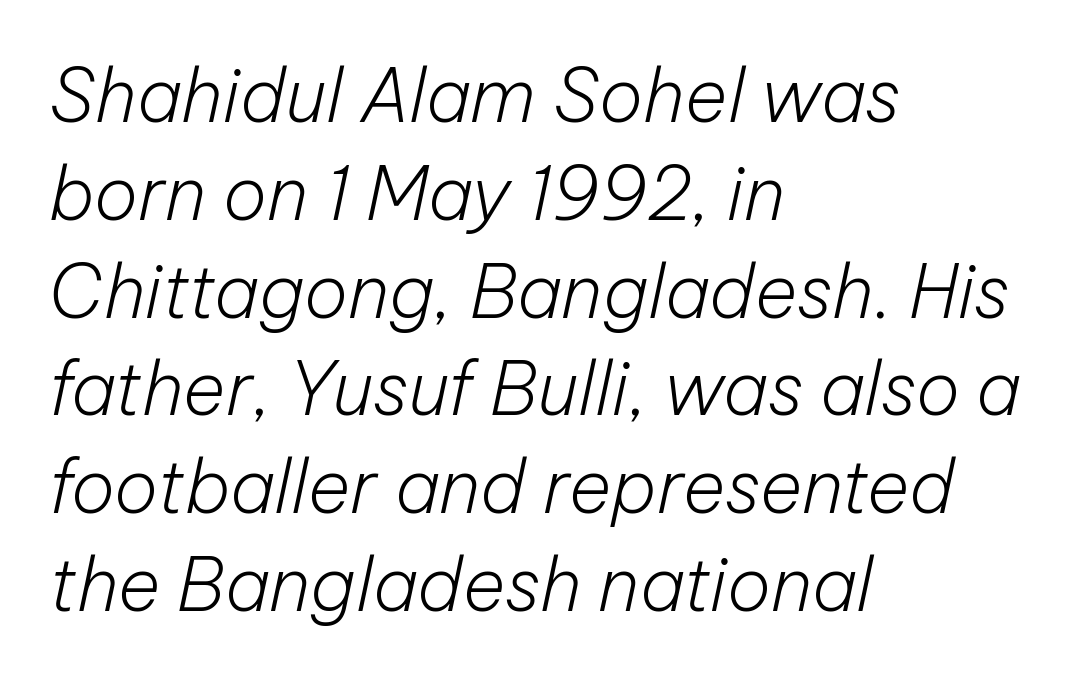
There's an unmistakable incline to the writing here. Compared with a typical body face, this is equally light or lighter still. The letters advance in unequal steps, a hallmark of proportional type. The baseline area is clear. Short and long lines alike share a common starting point at left.
